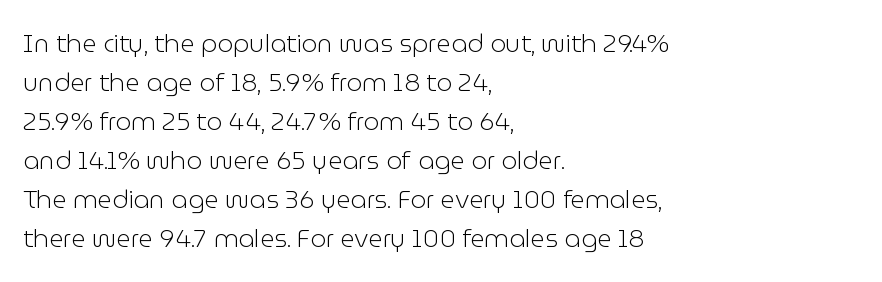
Q: Is the text bold? A: No.
Q: Is the text italic (slanted)? A: No, it is upright.
Q: Is the text underlined? A: No.
Q: How is the paragraph aligned? A: Left-aligned.
Q: Is the spacing between letters normal or unusually wide? A: Normal.
Q: Is the spacing between lines tight, normal or loose? A: Normal.
